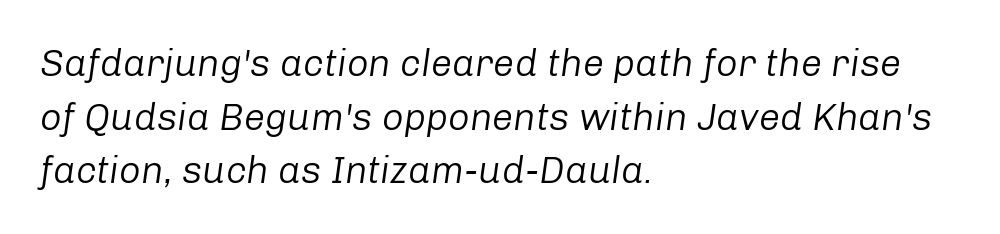
Q: Is the text bold? A: No.
Q: Is the text italic (slanted)? A: Yes, it leans right by about 8 degrees.
Q: Is the text underlined? A: No.
Q: How is the paragraph aligned? A: Left-aligned.
Q: Is the spacing between letters normal or unusually wide? A: Normal.
Q: Is the spacing between lines tight, normal or loose? A: Normal.
Q: Width (condensed, normal, or wide)? A: Normal.
Q: Stroke contrast? A: Low.
Q: x-height? A: Medium.
Q: Monospaced? A: No.
